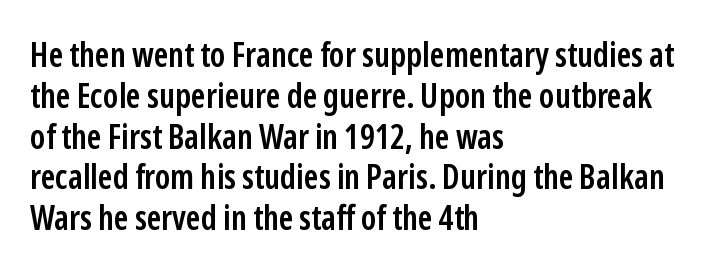
This is roman type, the default non-slanted kind. Grotesque or geometric, the face here clearly has no serifs. If you drew a ruler down the left edge, every line would touch it. The letters are semibold — heavier than regular but short of a full bold. The foot of each line stays bare and open. Nothing unusual about the tracking: characters are spaced as the font intends.
